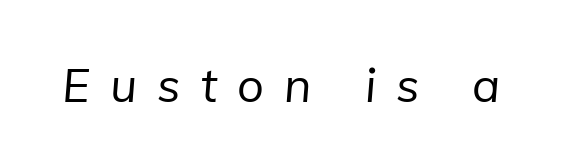
Q: Is the text bold? A: No.
Q: Is the typeface a serif or a sans-serif typeface? A: Sans-serif.
Q: Is the text underlined? A: No.
Q: Is the spacing between letters normal or unusually wide? A: Unusually wide.
Q: Width (condensed, normal, or wide)? A: Normal.
Q: Stroke contrast? A: Low.
Q: x-height? A: Medium.
Q: Monospaced? A: No.
